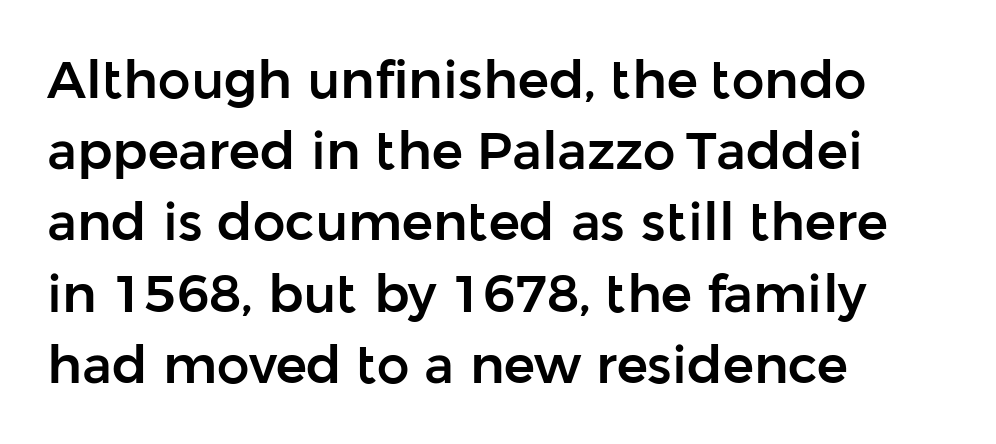
{"serif": "no", "italic": "no", "width": "normal", "stroke_contrast": "low", "x_height": "medium", "monospaced": "no", "underline": "no", "align": "left", "line_spacing": "normal", "line_spacing_ratio": 1.37, "letter_spacing": "normal", "letter_spacing_em": 0.0, "glyph_px": 52}
